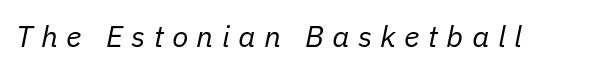
The image shows 30 px regular-weight type, italic (leaning right); set unusually wide letter spacing (+0.28 em), not underlined; low stroke contrast and a medium x-height.
